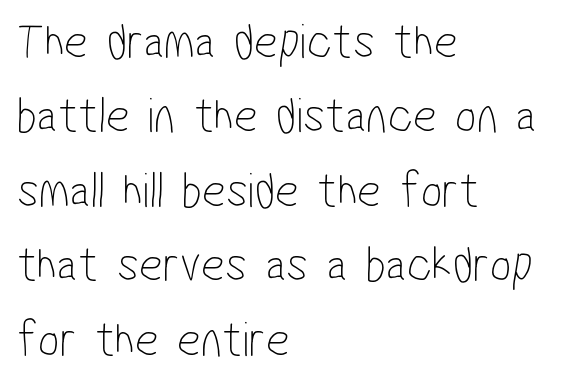
Summary of vertical rhythm: regular, with standard interline spacing. How are the letters spaced? Ordinarily, with no added tracking. Weight: in the light-to-regular range. The area under the type is left untouched.
